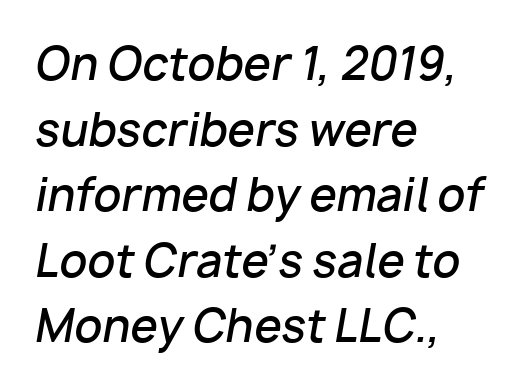
Q: Is the text bold? A: Semi-bold.
Q: Is the text italic (slanted)? A: Yes, it leans right by about 10 degrees.
Q: Is the text underlined? A: No.
Q: How is the paragraph aligned? A: Left-aligned.
Q: Is the spacing between letters normal or unusually wide? A: Normal.
Q: Is the spacing between lines tight, normal or loose? A: Normal.
Q: Width (condensed, normal, or wide)? A: Normal.
Q: Stroke contrast? A: Low.
Q: x-height? A: Medium.
Q: Monospaced? A: No.
